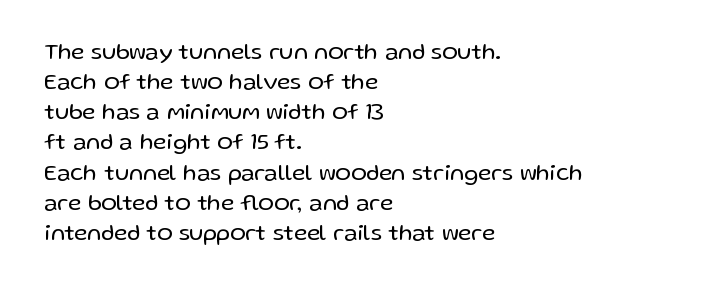
{"italic": "no", "bold": "no", "underline": "no", "align": "left", "line_spacing": "normal", "line_spacing_ratio": 1.31, "letter_spacing": "normal", "letter_spacing_em": 0.0, "glyph_px": 23}
